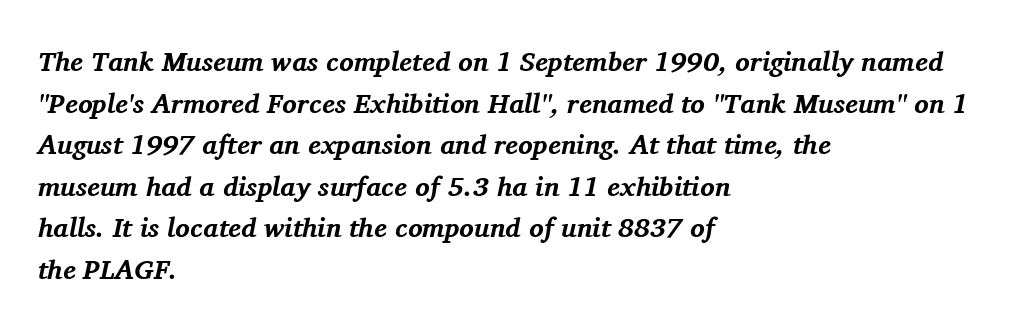
An italicized treatment has been applied to the whole sample. The zone under the glyphs is completely vacant. Spacing between characters is what you'd get straight out of the box. Summary of vertical rhythm: regular, with standard interline spacing. The setting favours the left margin, as ordinary paragraphs usually do.
